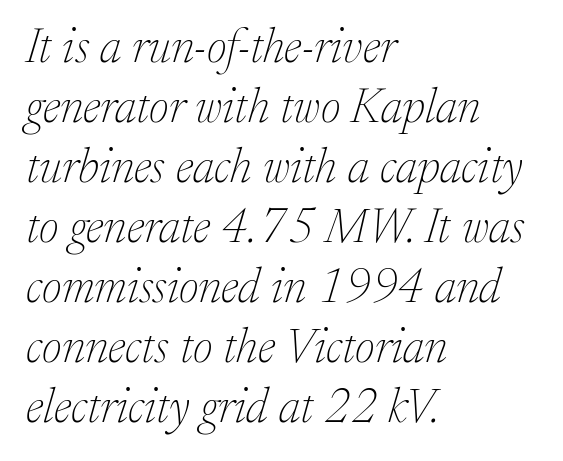
{"serif": "yes", "italic": "yes", "lean": "right", "slant_degrees": 17, "bold": "no", "weight": "thin", "width": "normal", "stroke_contrast": "low", "x_height": "medium", "monospaced": "no", "underline": "no", "align": "left", "line_spacing": "normal", "line_spacing_ratio": 1.25, "letter_spacing": "normal", "letter_spacing_em": 0.0, "glyph_px": 48}
